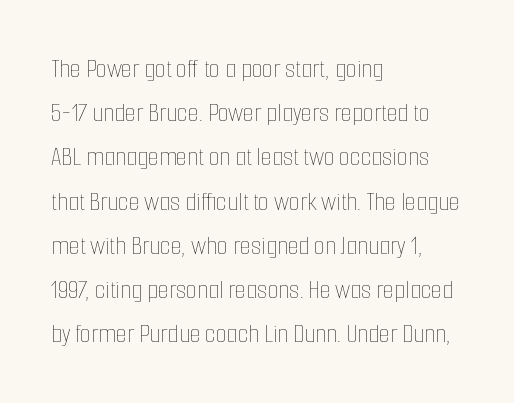
{"italic": "no", "bold": "no", "weight": "thin", "width": "condensed", "stroke_contrast": "low", "x_height": "medium", "monospaced": "no", "underline": "no", "align": "left", "line_spacing": "normal", "line_spacing_ratio": 1.58, "letter_spacing": "normal", "letter_spacing_em": 0.0, "glyph_px": 28}
